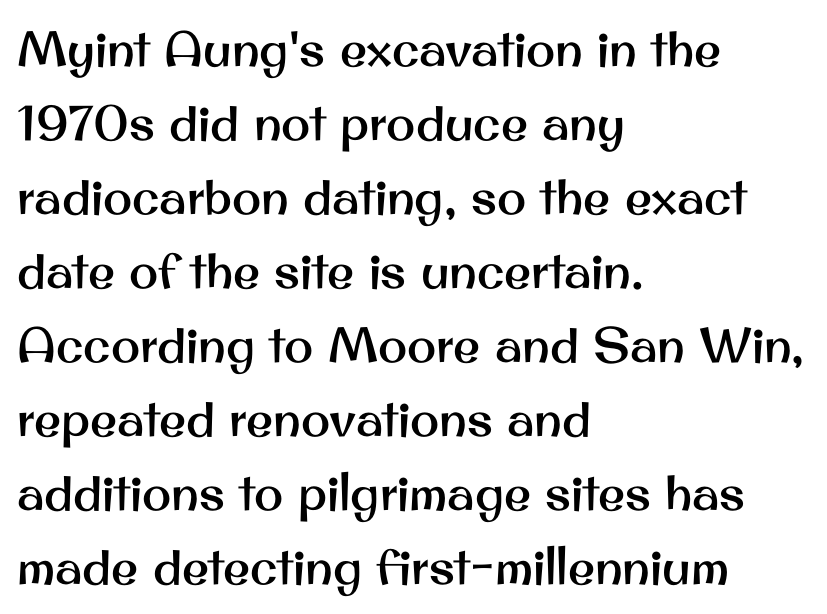
The baseline area is clear. Vertical spacing — default. Short note: letters normally spaced. The letters stand straight up with perfectly vertical stems.
